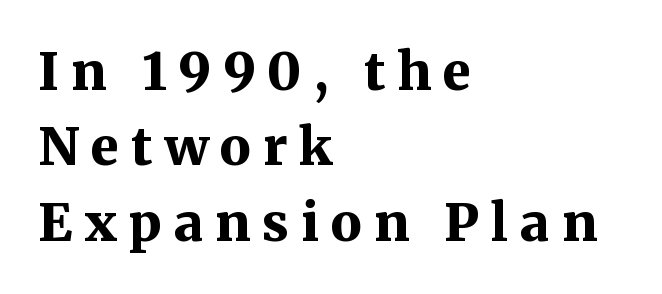
These lines are composed in type with serifs. One glance says typical: line gaps are just what's usual. The rendering inserts visible extra space after every character. Lines of text with bare space underneath. When letters stand straight like this, we call the style roman or upright.
